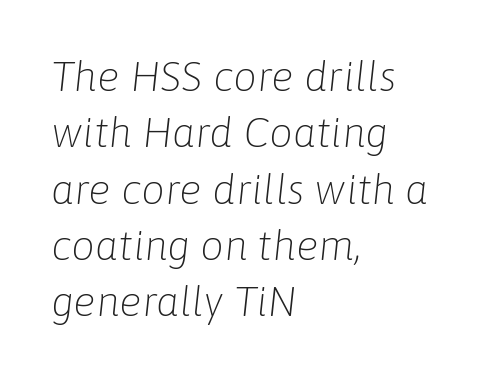
The image shows 42 px light type, italic (leaning right); set left-aligned, normal line spacing (1.34x), normal letter spacing, not underlined; low stroke contrast and a medium x-height.
